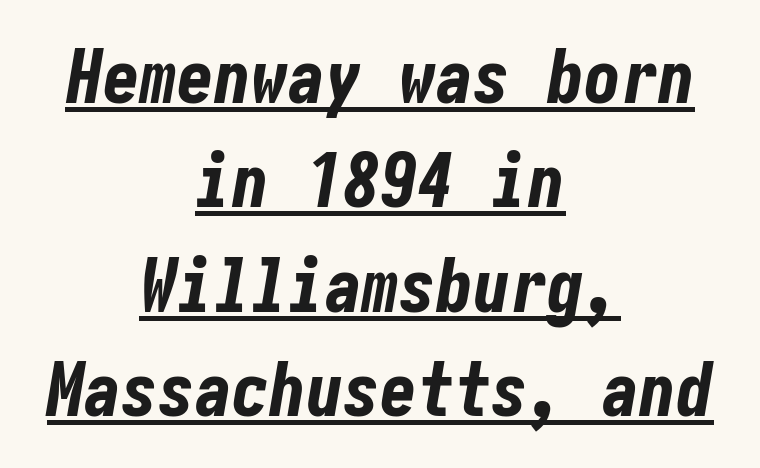
Q: Is the text bold? A: Yes.
Q: Is the text italic (slanted)? A: Yes, it leans right by about 10 degrees.
Q: Is the text underlined? A: Yes.
Q: How is the paragraph aligned? A: Centered.
Q: Is the spacing between letters normal or unusually wide? A: Normal.
Q: Is the spacing between lines tight, normal or loose? A: Normal.
Q: Width (condensed, normal, or wide)? A: Condensed.
Q: Stroke contrast? A: Low.
Q: x-height? A: Medium.
